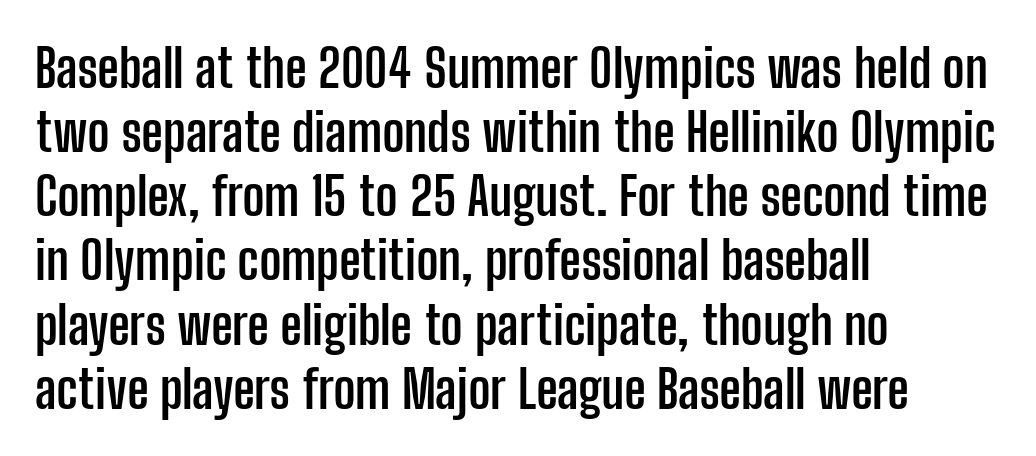
The image shows 53 px semibold, condensed sans-serif type, upright; set left-aligned, line spacing 1.21x, normal letter spacing, not underlined; low stroke contrast and a medium x-height.
